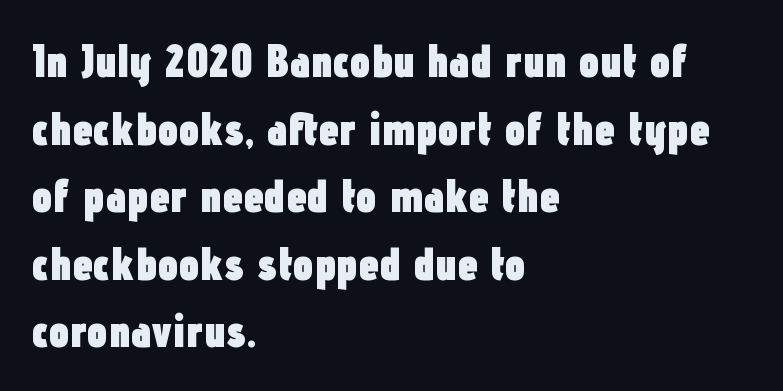
The image shows 46 px heavy, condensed sans-serif type, upright; set left-aligned, normal line spacing (1.47x), normal letter spacing, not underlined; low stroke contrast and a medium x-height.
